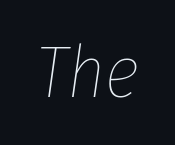
{"italic": "yes", "lean": "right", "slant_degrees": 8, "bold": "no", "weight": "thin", "width": "condensed", "stroke_contrast": "low", "x_height": "medium", "monospaced": "no", "underline": "no", "letter_spacing": "normal", "letter_spacing_em": 0.0, "glyph_px": 73}
